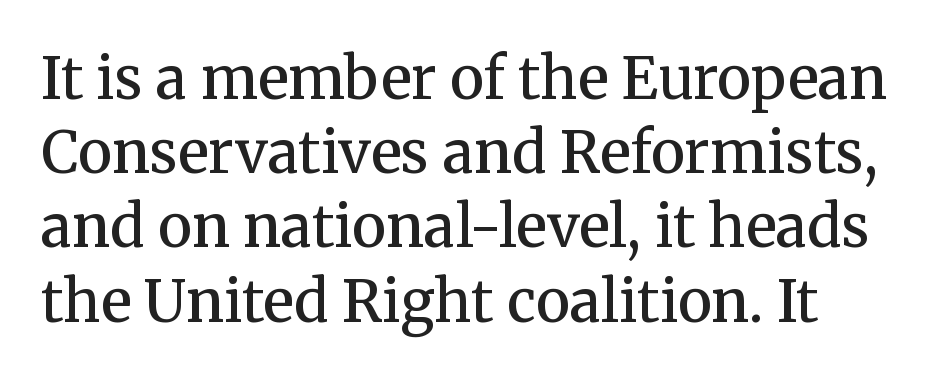
The leading is moderate, giving the passage an even texture. No word sits above an underline. A classic flush-left, rag-right setting is used for this passage. Does extra space separate the letters? No, they use regular spacing. The characters display serif detailing at their extremities.
